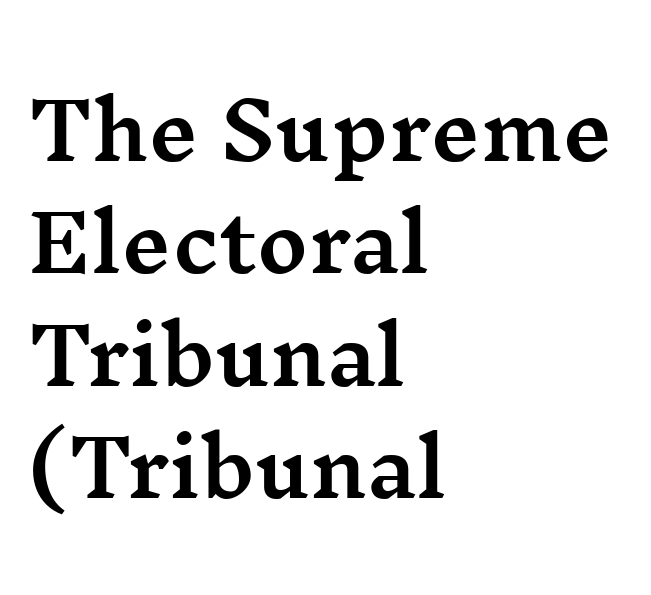
{"serif": "yes", "italic": "no", "width": "wide", "stroke_contrast": "medium", "x_height": "medium", "monospaced": "no", "underline": "no", "align": "left", "line_spacing": "normal", "line_spacing_ratio": 1.44, "letter_spacing": "normal", "letter_spacing_em": 0.0, "glyph_px": 78}
